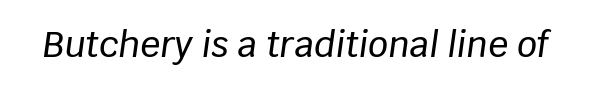
{"italic": "yes", "lean": "right", "slant_degrees": 8, "width": "normal", "stroke_contrast": "low", "x_height": "large", "monospaced": "no", "underline": "no", "letter_spacing": "normal", "letter_spacing_em": 0.0, "glyph_px": 35}
